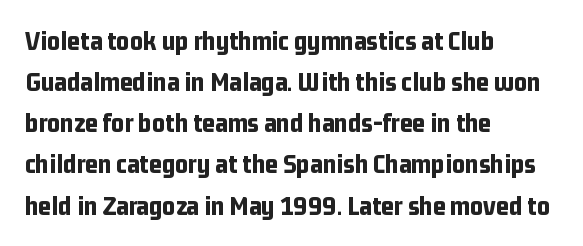
Here the designer chose a conventional face with non-uniform glyph widths. How heavy is the stroke? Heavy — this is a bold. The zone under the glyphs is completely vacant. Notice how the passage keeps a crisp vertical edge on the left only. Grotesque or geometric, the face here clearly has no serifs. Vertically, the passage feels balanced, rows spaced as you'd expect.
